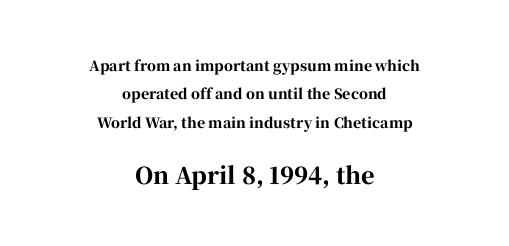
The image shows 23 px bold type, upright; set centered, loose line spacing (2.02x), normal letter spacing, not underlined; the second (bottom) block is 1.64x larger.
